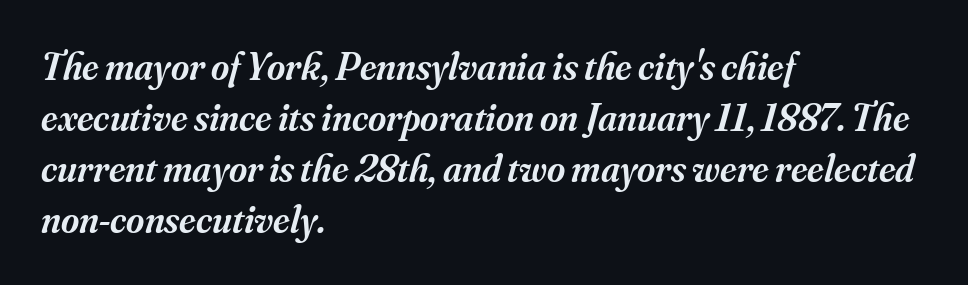
{"serif": "yes", "italic": "yes", "lean": "right", "slant_degrees": 16, "bold": "semi", "weight": "semibold", "width": "normal", "stroke_contrast": "medium", "x_height": "small", "monospaced": "no", "underline": "no", "align": "left", "line_spacing": "normal", "line_spacing_ratio": 1.31, "letter_spacing": "normal", "letter_spacing_em": 0.0, "glyph_px": 39}
